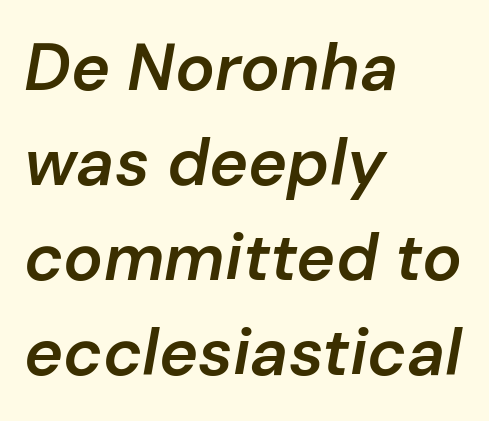
Q: Is the text bold? A: Semi-bold.
Q: Is the text italic (slanted)? A: Yes, it leans right by about 10 degrees.
Q: Is the text underlined? A: No.
Q: How is the paragraph aligned? A: Left-aligned.
Q: Is the spacing between letters normal or unusually wide? A: Normal.
Q: Is the spacing between lines tight, normal or loose? A: Normal.
Q: Width (condensed, normal, or wide)? A: Normal.
Q: Stroke contrast? A: Low.
Q: x-height? A: Medium.
Q: Monospaced? A: No.
